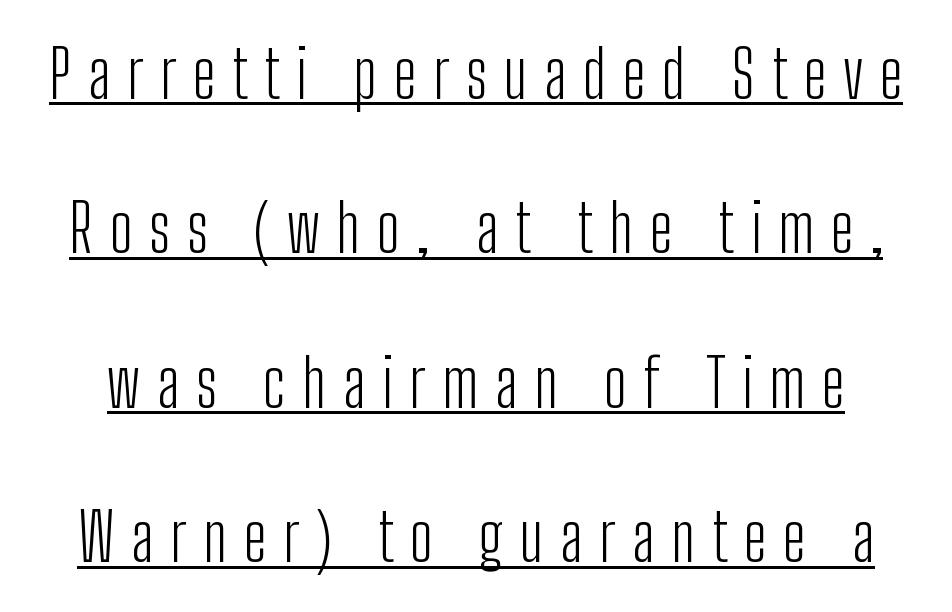
It's the straight-up-and-down kind of type. Regarding leading, the lines here are spaced well apart. Glyph-to-glyph distance is far greater than everyday printed text. These lines are rendered in a variable-pitch font.
